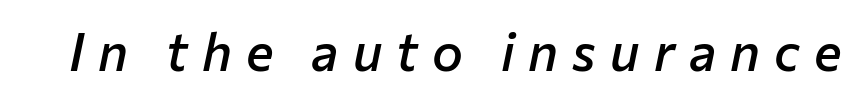
The image shows 52 px semibold type, italic (leaning right); set unusually wide letter spacing (+0.27 em), not underlined; low stroke contrast and a medium x-height.
